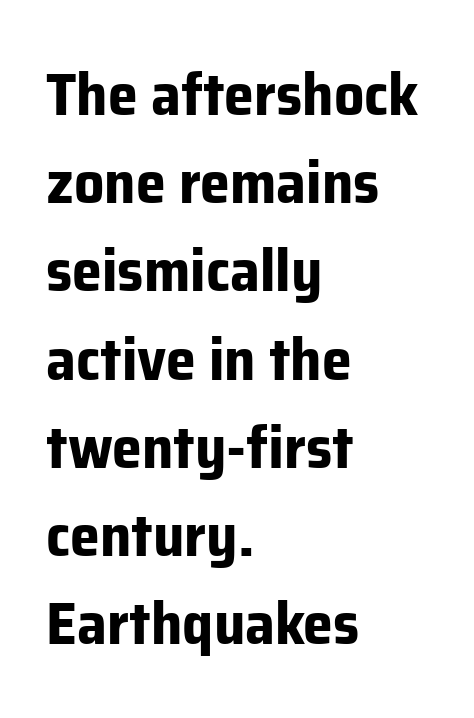
The image shows 60 px bold sans-serif type, upright; set left-aligned, normal line spacing (1.47x), normal letter spacing, not underlined; low stroke contrast and a medium x-height.
